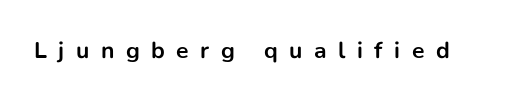
{"italic": "no", "bold": "yes", "underline": "no", "letter_spacing": "wide", "letter_spacing_em": 0.5, "glyph_px": 23}
